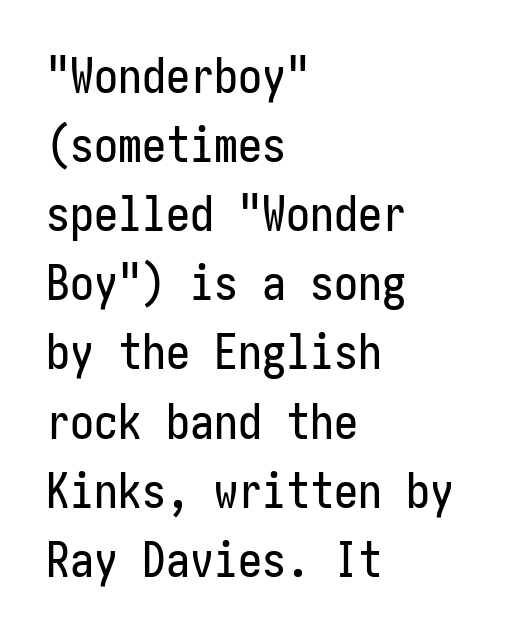
Serifs: no, the terminals of the letterforms are clean. The font's upright variant was chosen for this text. The rendering keeps characters at their native spacing. Honestly, there is no underline to notice here at all.
